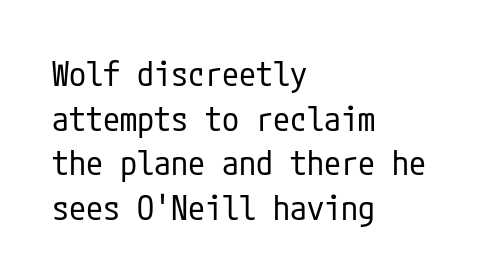
Are there feet on the stems? There aren't — it's a sans. These glyphs show unthickened strokes, regular width or finer. Unmarked baselines from the first word to the last. You can tell it's not italic because the verticals are truly vertical. The vertical gap from one line to the next is medium.
